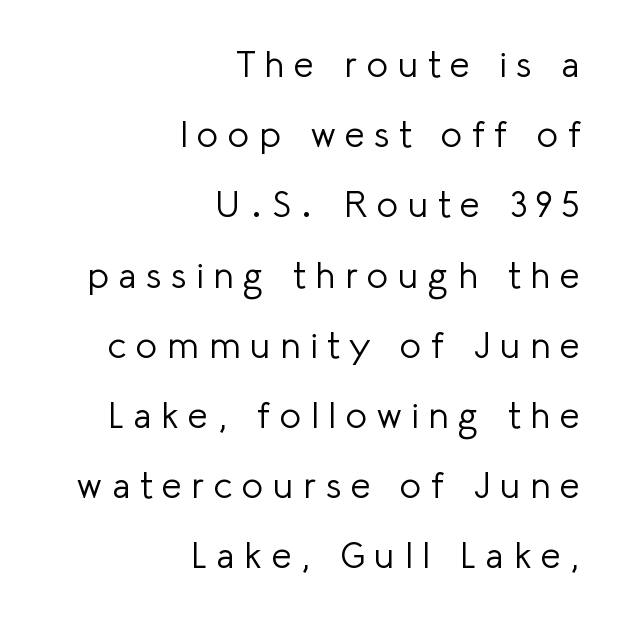
Q: Is the text bold? A: No.
Q: Is the text italic (slanted)? A: No, it is upright.
Q: Is the typeface a serif or a sans-serif typeface? A: Sans-serif.
Q: Is the text underlined? A: No.
Q: How is the paragraph aligned? A: Right-aligned.
Q: Is the spacing between letters normal or unusually wide? A: Unusually wide.
Q: Is the spacing between lines tight, normal or loose? A: Loose.
Q: Width (condensed, normal, or wide)? A: Normal.
Q: Stroke contrast? A: Low.
Q: x-height? A: Medium.
Q: Monospaced? A: No.
